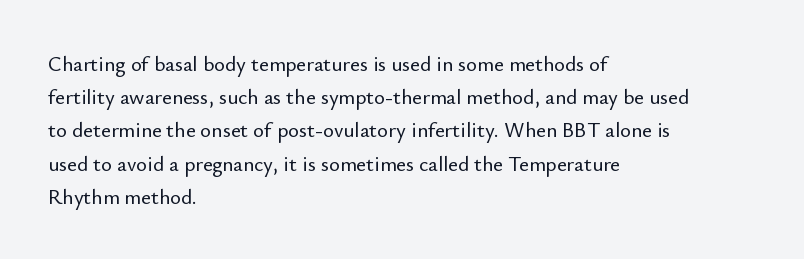
Q: Is the text italic (slanted)? A: No, it is upright.
Q: Is the text underlined? A: No.
Q: How is the paragraph aligned? A: Left-aligned.
Q: Is the spacing between letters normal or unusually wide? A: Normal.
Q: Is the spacing between lines tight, normal or loose? A: Normal.
